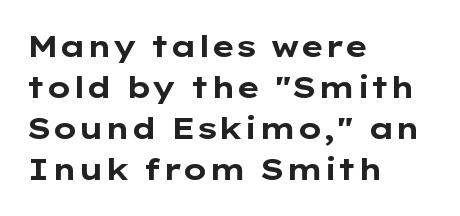
Weight: bold. This sample has the flowing, uneven cadence of proportional lettering. The letters carry no serifs — their stems end cleanly without finishing strokes. In CSS terms this would be text-align: left.
